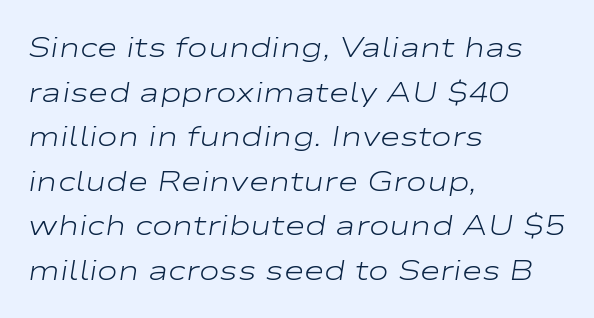
The letterforms sit shoulder to shoulder at normal distance. Bare-footed words on every line. Varying glyph widths throughout — classic text-font behaviour. Alignment: flush left. The font is comparable to plain body text, perhaps lighter. The designer left line spacing at the default.
